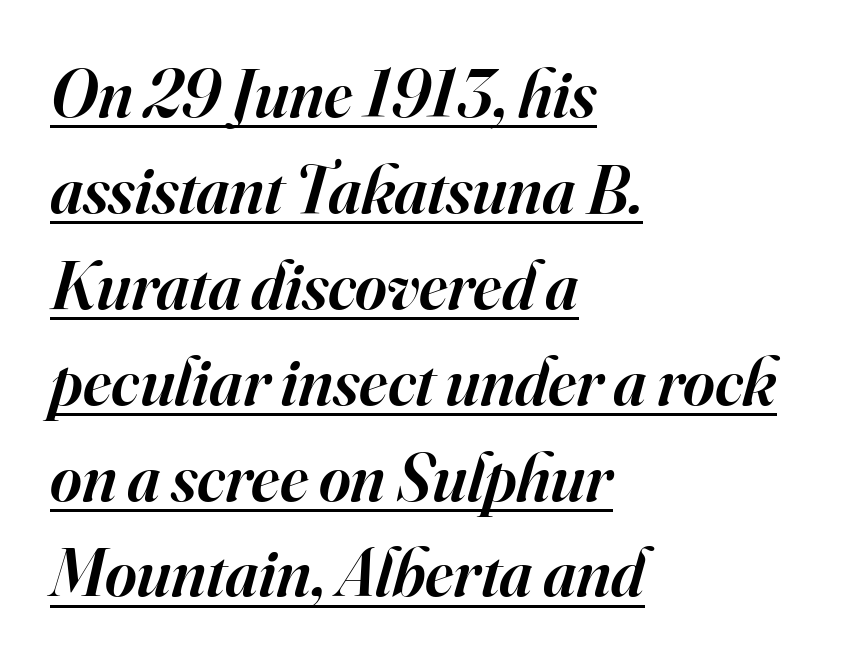
{"serif": "yes", "italic": "yes", "lean": "right", "slant_degrees": 16, "bold": "semi", "weight": "semibold", "width": "normal", "stroke_contrast": "high", "x_height": "small", "monospaced": "no", "underline": "yes", "align": "left", "line_spacing": "normal", "line_spacing_ratio": 1.41, "letter_spacing": "normal", "letter_spacing_em": 0.0, "glyph_px": 68}
